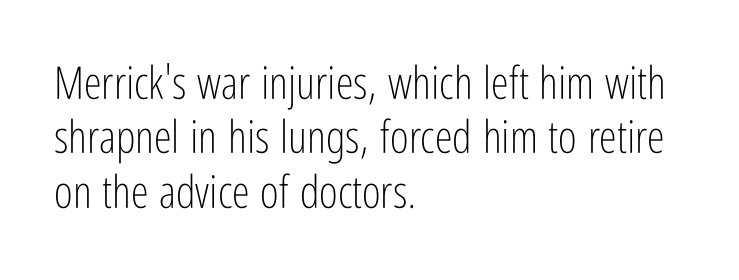
The image shows 45 px light, condensed sans-serif type, upright; set left-aligned, line spacing 1.21x, normal letter spacing, not underlined; low stroke contrast and a medium x-height.
